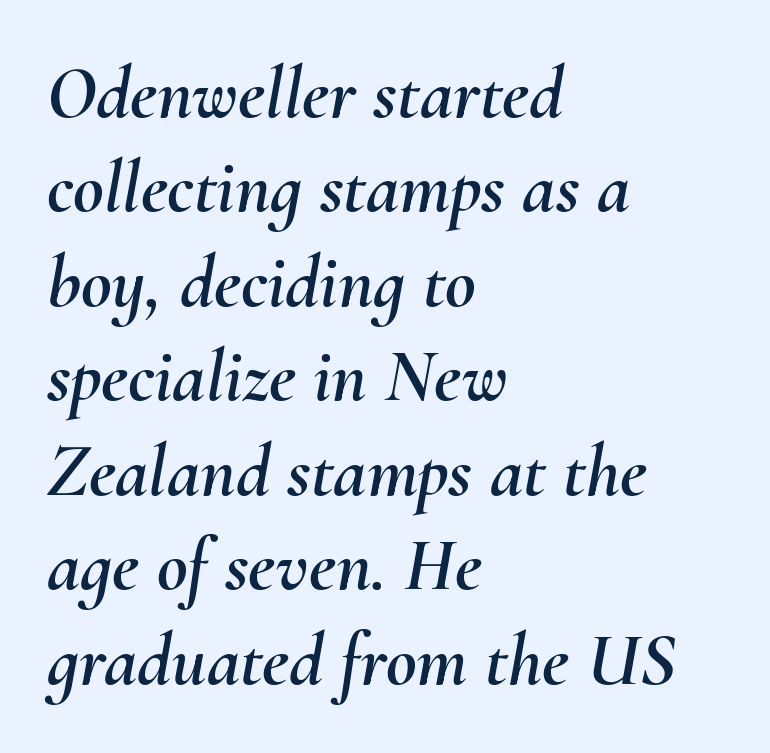
The image shows 75 px text type, italic (leaning right); set left-aligned, normal line spacing (1.26x), normal letter spacing, not underlined; medium stroke contrast and a small x-height.
